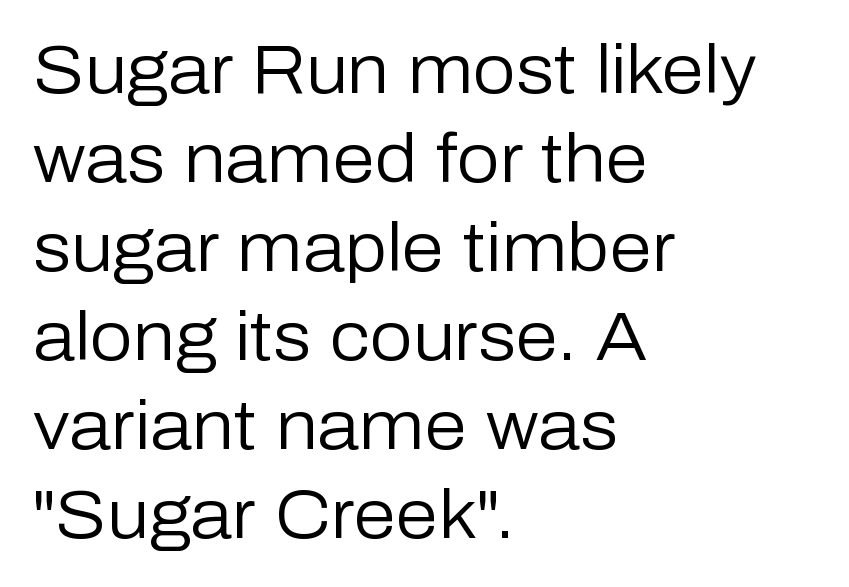
The image shows 68 px regular-weight sans-serif type, upright; set left-aligned, normal line spacing (1.31x), normal letter spacing, not underlined; low stroke contrast and a medium x-height.
